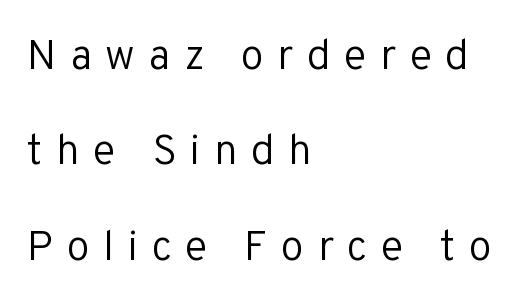
Q: Is the text bold? A: No.
Q: Is the text italic (slanted)? A: No, it is upright.
Q: Is the typeface a serif or a sans-serif typeface? A: Sans-serif.
Q: Is the text underlined? A: No.
Q: How is the paragraph aligned? A: Left-aligned.
Q: Is the spacing between letters normal or unusually wide? A: Unusually wide.
Q: Is the spacing between lines tight, normal or loose? A: Loose.
Q: Width (condensed, normal, or wide)? A: Normal.
Q: Stroke contrast? A: Low.
Q: x-height? A: Medium.
Q: Monospaced? A: No.
